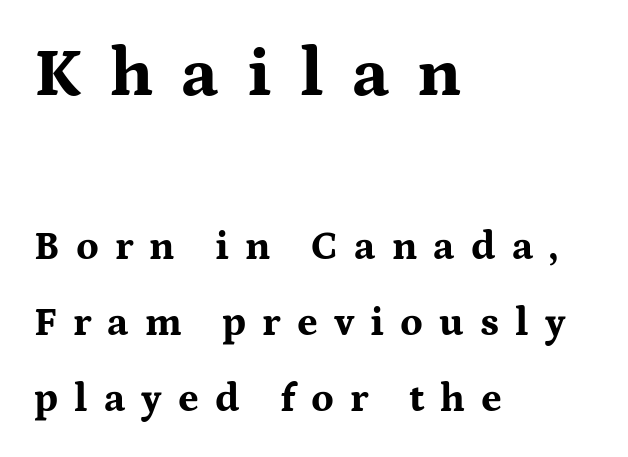
{"serif": "yes", "italic": "no", "bold": "yes", "weight": "bold", "width": "wide", "stroke_contrast": "medium", "x_height": "medium", "monospaced": "no", "underline": "no", "align": "left", "line_spacing": "loose", "line_spacing_ratio": 1.91, "letter_spacing": "wide", "letter_spacing_em": 0.4, "larger_block": "first", "size_ratio": 1.75, "glyph_px": 70}
